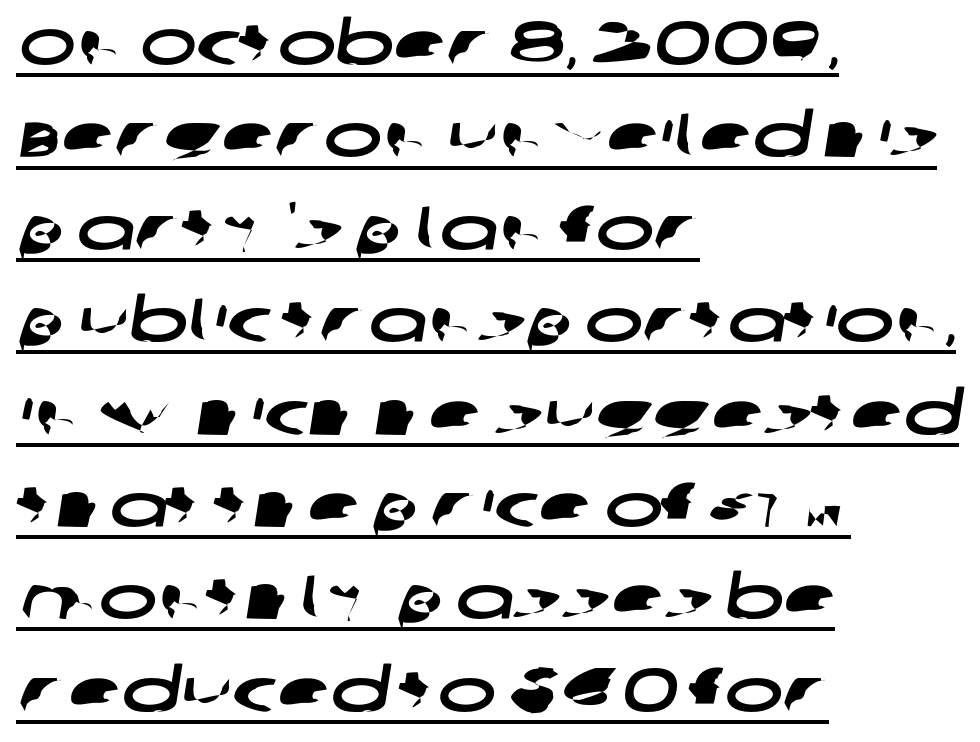
The typesetter has applied underlining to the passage shown. Note the varied advance widths — an 'i' is clearly narrower than an 'm'. Each letter's strokes conclude bluntly, with no projecting serifs. How are the letters spaced? Ordinarily, with no added tracking.
